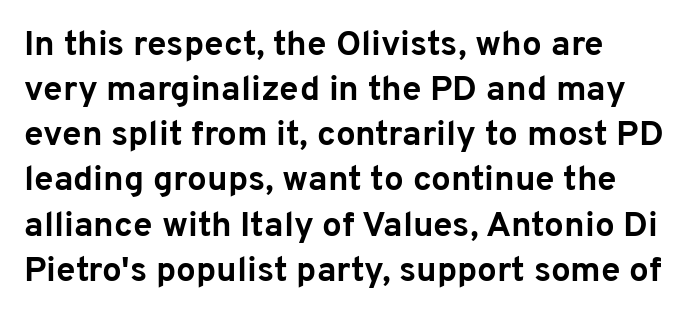
{"serif": "no", "italic": "no", "bold": "yes", "weight": "bold", "width": "normal", "stroke_contrast": "low", "x_height": "medium", "monospaced": "no", "underline": "no", "line_spacing": "normal", "line_spacing_ratio": 1.29, "letter_spacing": "normal", "letter_spacing_em": 0.0, "glyph_px": 35}
